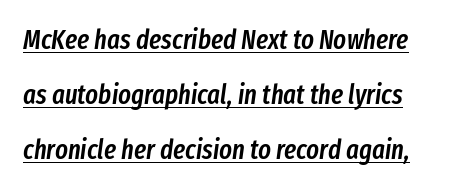
{"italic": "yes", "lean": "right", "slant_degrees": 8, "bold": "semi", "underline": "yes", "line_spacing": "loose", "line_spacing_ratio": 2.04, "letter_spacing": "normal", "letter_spacing_em": 0.0, "glyph_px": 27}
